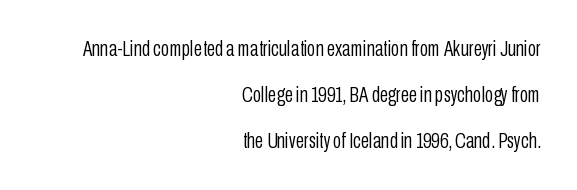
The image shows 22 px text type, upright; set right-aligned, loose line spacing (2.1x), normal letter spacing, not underlined.
